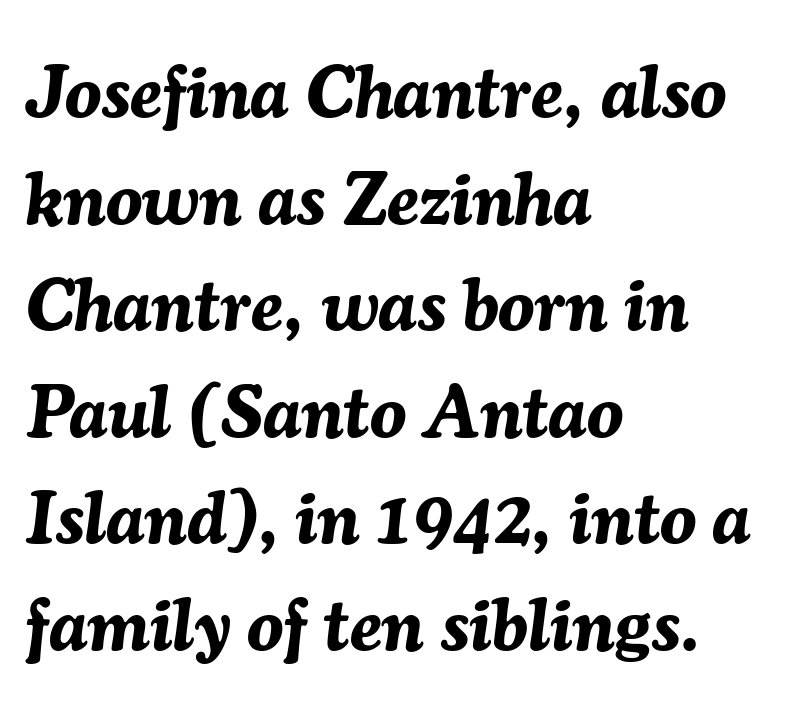
{"italic": "yes", "lean": "right", "slant_degrees": 7, "bold": "yes", "weight": "bold", "width": "normal", "stroke_contrast": "medium", "x_height": "medium", "monospaced": "no", "underline": "no", "align": "left", "line_spacing": "normal", "line_spacing_ratio": 1.46, "letter_spacing": "normal", "letter_spacing_em": 0.0, "glyph_px": 73}
